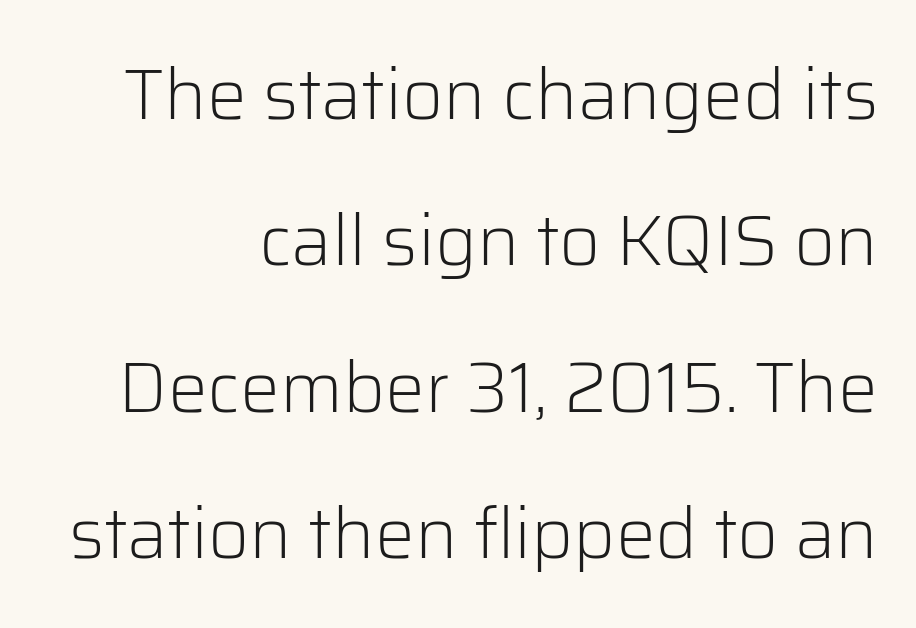
The image shows 71 px light sans-serif type, upright; set right-aligned, loose line spacing (2.06x), normal letter spacing, not underlined; low stroke contrast and a medium x-height.
